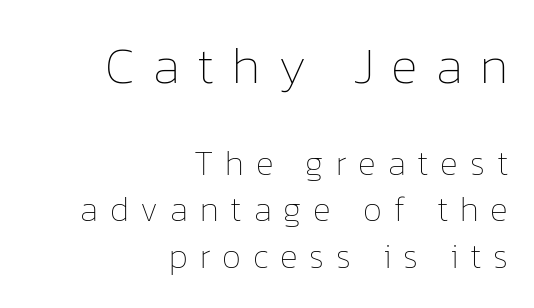
{"italic": "no", "bold": "no", "weight": "thin", "width": "normal", "stroke_contrast": "low", "x_height": "medium", "monospaced": "no", "underline": "no", "align": "right", "line_spacing": "normal", "line_spacing_ratio": 1.37, "letter_spacing": "wide", "letter_spacing_em": 0.35, "larger_block": "first", "size_ratio": 1.5, "glyph_px": 51}
